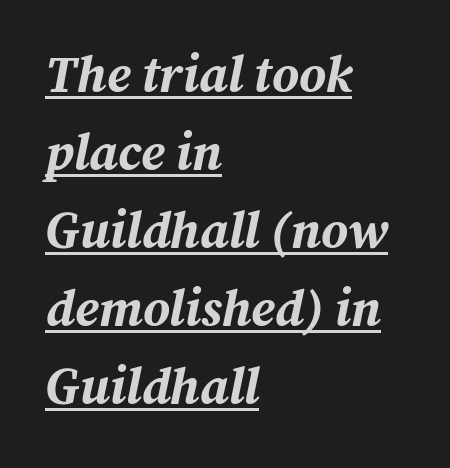
{"italic": "yes", "lean": "right", "slant_degrees": 12, "bold": "yes", "weight": "bold", "width": "normal", "stroke_contrast": "medium", "x_height": "medium", "monospaced": "no", "underline": "yes", "align": "left", "line_spacing": "normal", "line_spacing_ratio": 1.53, "letter_spacing": "normal", "letter_spacing_em": 0.0, "glyph_px": 51}
